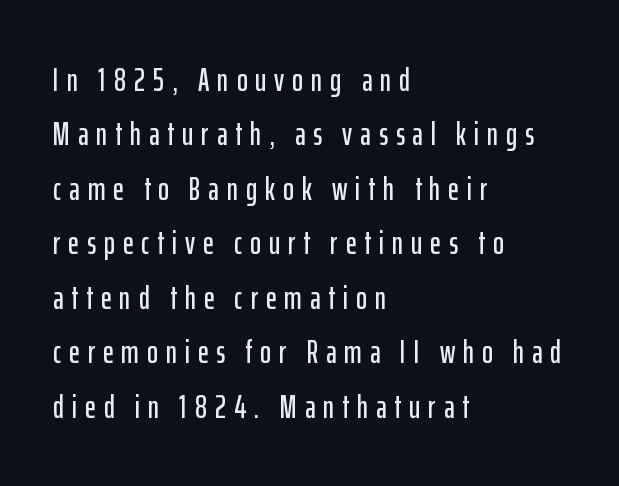
Q: Is the text italic (slanted)? A: No, it is upright.
Q: Is the typeface a serif or a sans-serif typeface? A: Sans-serif.
Q: Is the text underlined? A: No.
Q: How is the paragraph aligned? A: Left-aligned.
Q: Is the spacing between letters normal or unusually wide? A: Unusually wide.
Q: Is the spacing between lines tight, normal or loose? A: Normal.
Q: Width (condensed, normal, or wide)? A: Condensed.
Q: Stroke contrast? A: Low.
Q: x-height? A: Medium.
Q: Monospaced? A: No.
